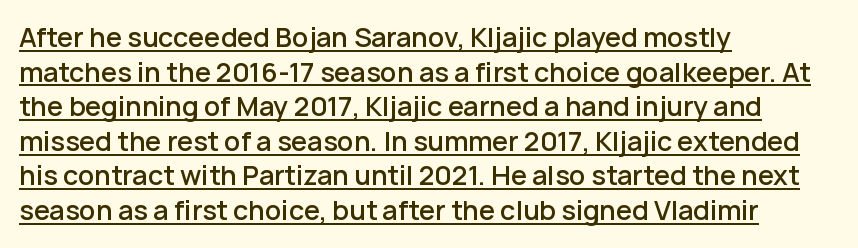
{"italic": "no", "bold": "semi", "underline": "yes", "align": "left", "line_spacing": "normal", "line_spacing_ratio": 1.33, "letter_spacing": "normal", "letter_spacing_em": 0.0, "glyph_px": 26}
